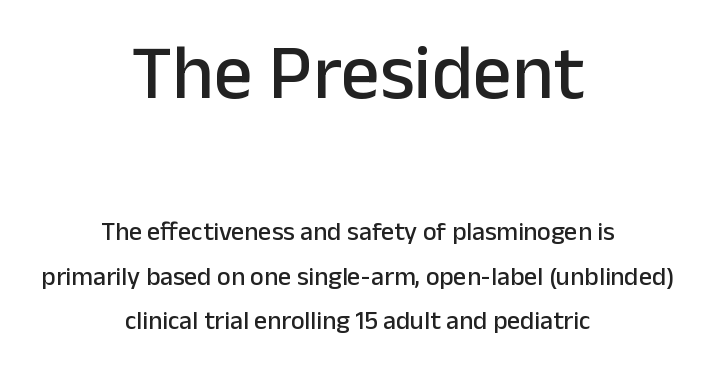
The image shows 77 px sans-serif type, upright; set centered, line spacing 1.71x, normal letter spacing, not underlined; the first (top) block is 2.96x larger; low stroke contrast and a medium x-height.
